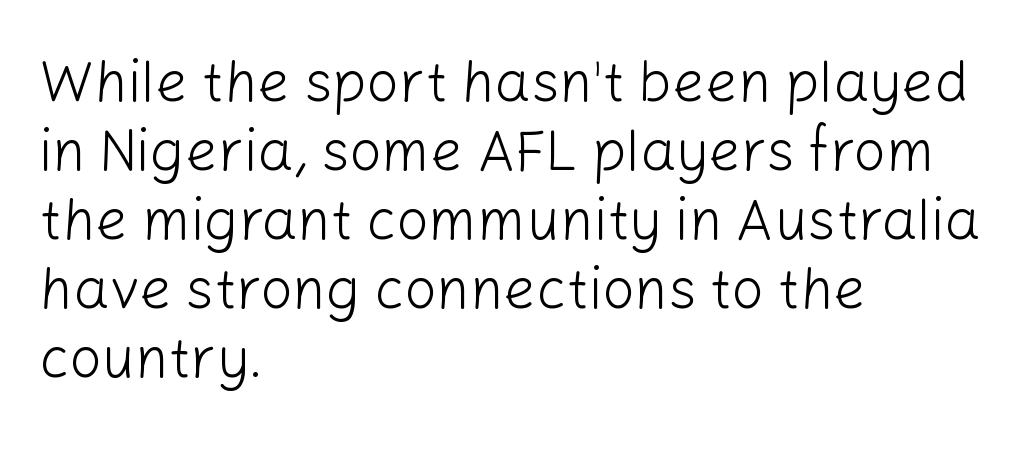
Q: Is the text bold? A: No.
Q: Is the text italic (slanted)? A: No, it is upright.
Q: Is the typeface a serif or a sans-serif typeface? A: Sans-serif.
Q: Is the text underlined? A: No.
Q: How is the paragraph aligned? A: Left-aligned.
Q: Is the spacing between letters normal or unusually wide? A: Normal.
Q: Width (condensed, normal, or wide)? A: Normal.
Q: Stroke contrast? A: Low.
Q: x-height? A: Medium.
Q: Monospaced? A: No.
